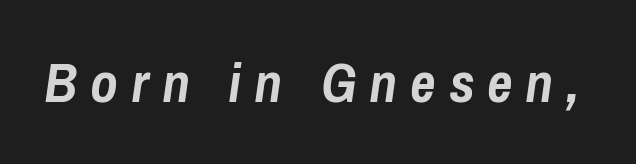
The image shows 56 px semibold, condensed type, italic (leaning right); set unusually wide letter spacing (+0.23 em), not underlined; low stroke contrast and a medium x-height.
